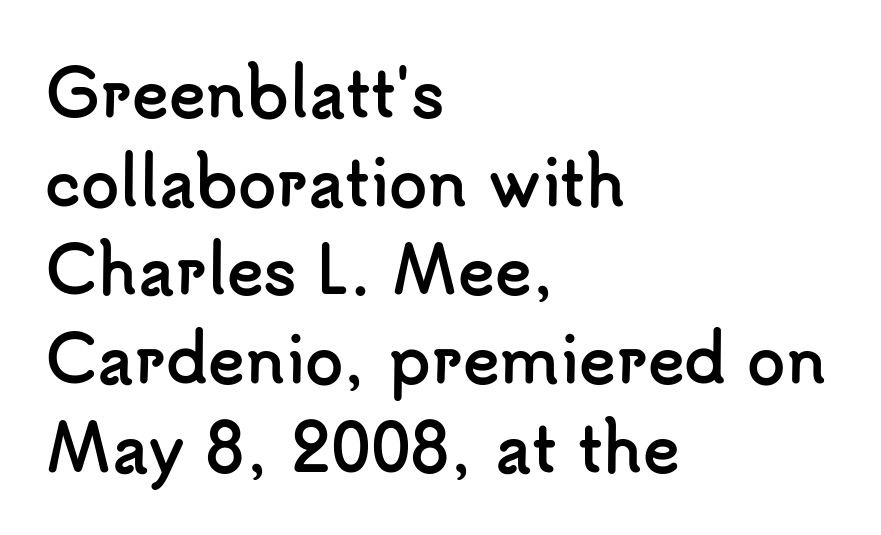
{"serif": "no", "italic": "no", "bold": "yes", "weight": "semibold", "width": "normal", "stroke_contrast": "low", "x_height": "small", "monospaced": "no", "underline": "no", "align": "left", "line_spacing": "normal", "line_spacing_ratio": 1.43, "letter_spacing": "normal", "letter_spacing_em": 0.0, "glyph_px": 62}
